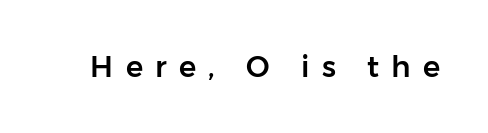
Q: Is the text italic (slanted)? A: No, it is upright.
Q: Is the typeface a serif or a sans-serif typeface? A: Sans-serif.
Q: Is the text underlined? A: No.
Q: Is the spacing between letters normal or unusually wide? A: Unusually wide.
Q: Width (condensed, normal, or wide)? A: Normal.
Q: Stroke contrast? A: Low.
Q: x-height? A: Medium.
Q: Monospaced? A: No.
